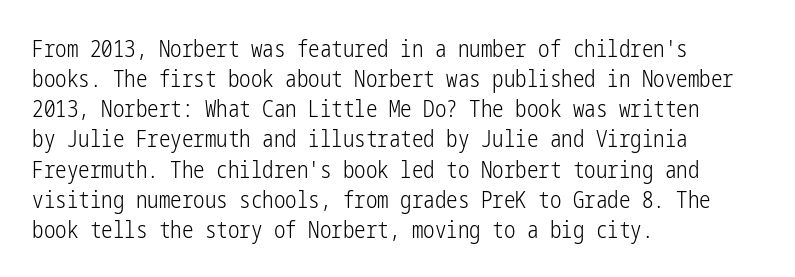
Teacher's note: observe the even left margin — that is flush-left alignment. Does extra space separate the letters? No, they use regular spacing. In terms of posture, this sample is upright. The glyphs are unaccompanied by any horizontal stroke below them. The lines sit at an ordinary, default distance from one another.
